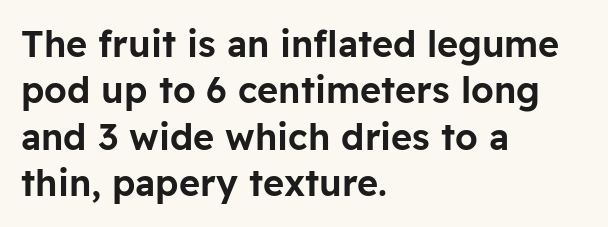
{"serif": "no", "italic": "no", "width": "normal", "stroke_contrast": "low", "x_height": "medium", "monospaced": "no", "underline": "no", "align": "left", "line_spacing": "normal", "line_spacing_ratio": 1.29, "letter_spacing": "normal", "letter_spacing_em": 0.0, "glyph_px": 36}
